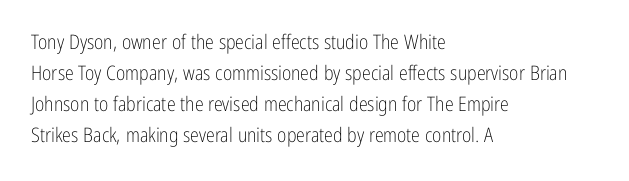
Q: Is the text bold? A: No.
Q: Is the text italic (slanted)? A: No, it is upright.
Q: Is the text underlined? A: No.
Q: How is the paragraph aligned? A: Left-aligned.
Q: Is the spacing between letters normal or unusually wide? A: Normal.
Q: Is the spacing between lines tight, normal or loose? A: Normal.
